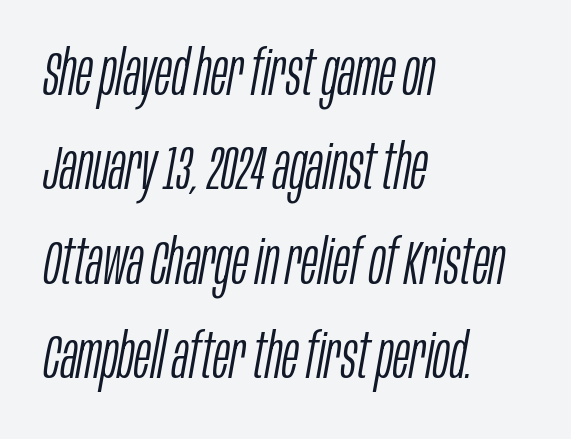
The image shows 63 px light, condensed type, italic (leaning right); set left-aligned, normal line spacing (1.5x), normal letter spacing, not underlined; low stroke contrast and a large x-height.
